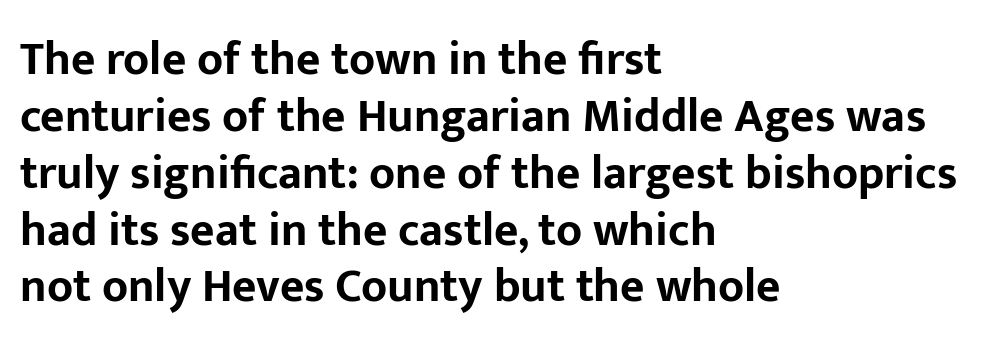
{"serif": "no", "italic": "no", "bold": "yes", "weight": "bold", "width": "normal", "stroke_contrast": "low", "x_height": "medium", "monospaced": "no", "underline": "no", "align": "left", "line_spacing_ratio": 1.21, "letter_spacing": "normal", "letter_spacing_em": 0.0, "glyph_px": 47}
